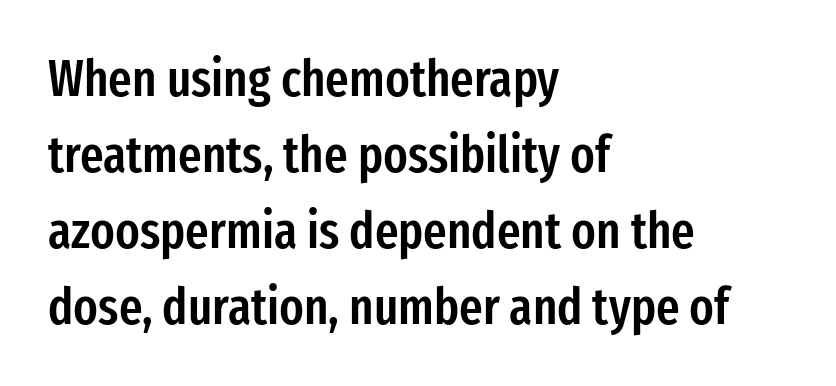
The image shows 51 px semibold, condensed sans-serif type, upright; set left-aligned, normal line spacing (1.49x), normal letter spacing, not underlined; low stroke contrast and a medium x-height.
